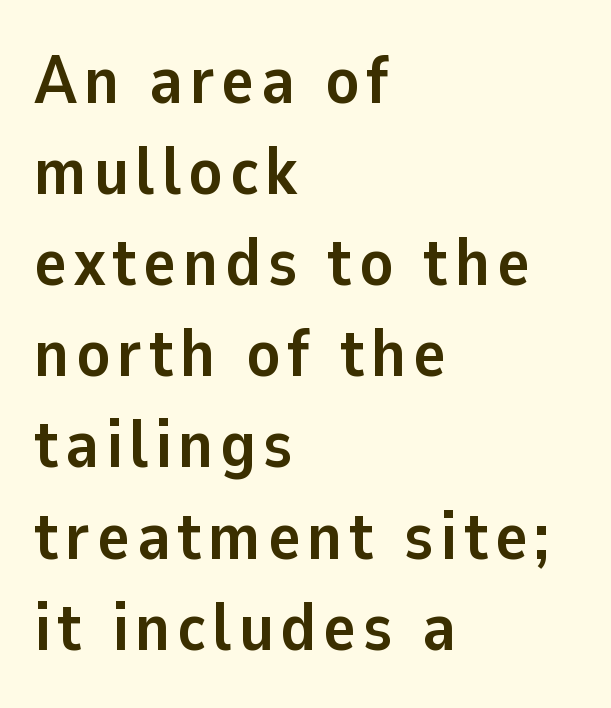
{"serif": "no", "italic": "no", "bold": "yes", "weight": "semibold", "width": "normal", "stroke_contrast": "low", "x_height": "medium", "monospaced": "no", "underline": "no", "align": "left", "line_spacing": "normal", "line_spacing_ratio": 1.34, "glyph_px": 68}
